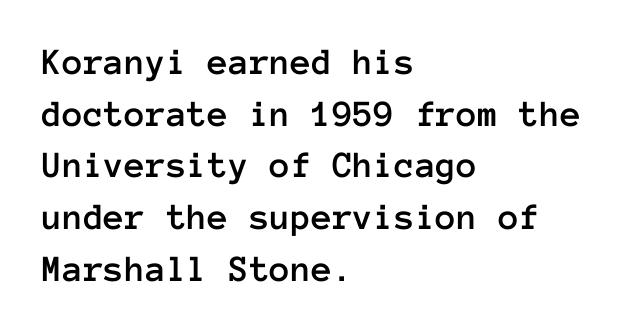
Q: Is the text italic (slanted)? A: No, it is upright.
Q: Is the text underlined? A: No.
Q: How is the paragraph aligned? A: Left-aligned.
Q: Is the spacing between letters normal or unusually wide? A: Normal.
Q: Is the spacing between lines tight, normal or loose? A: Normal.
Q: Width (condensed, normal, or wide)? A: Normal.
Q: Stroke contrast? A: Low.
Q: x-height? A: Medium.
Q: Monospaced? A: Yes.
